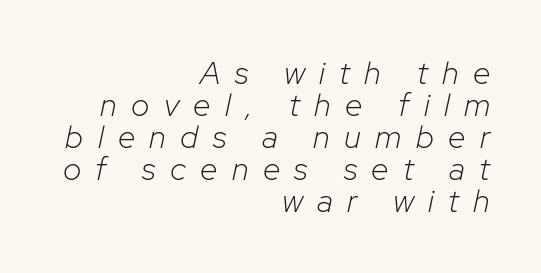
The image shows 32 px light type, italic (leaning right); set right-aligned, tight line spacing (1.0x), unusually wide letter spacing (+0.45 em), not underlined; low stroke contrast and a medium x-height.
